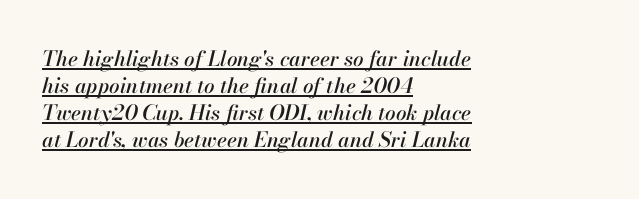
{"italic": "yes", "lean": "right", "slant_degrees": 13, "underline": "yes", "align": "left", "line_spacing": "normal", "line_spacing_ratio": 1.29, "letter_spacing": "normal", "letter_spacing_em": 0.0, "glyph_px": 21}
